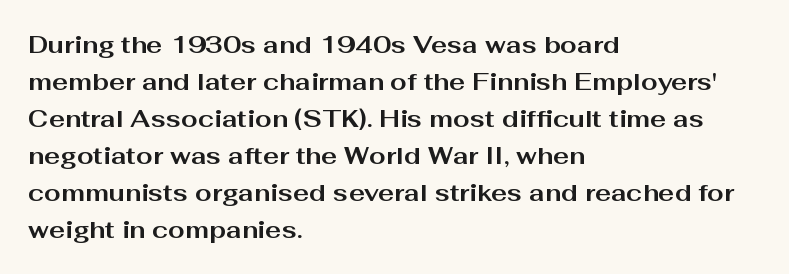
Q: Is the text bold? A: Yes.
Q: Is the text italic (slanted)? A: No, it is upright.
Q: Is the text underlined? A: No.
Q: How is the paragraph aligned? A: Left-aligned.
Q: Is the spacing between letters normal or unusually wide? A: Normal.
Q: Is the spacing between lines tight, normal or loose? A: Normal.
